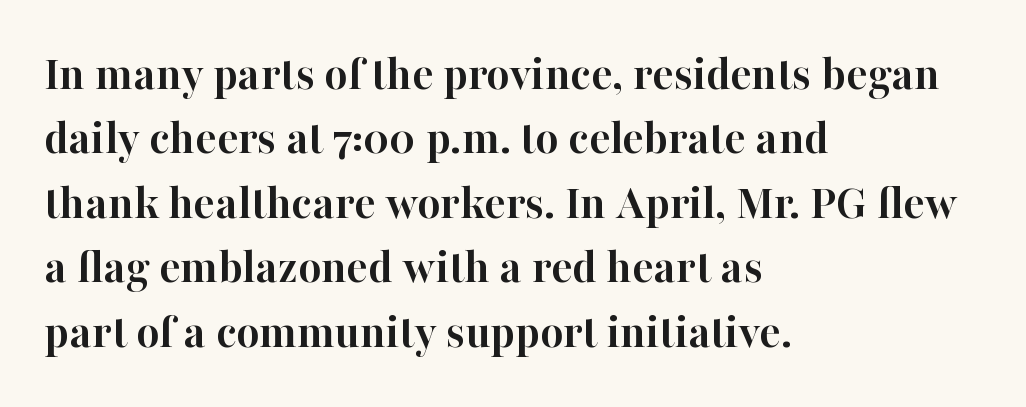
Observe the ordinary spacing: letters are neighbours, not strangers. A typesetter would mark this as roman, not italic. Each letter keeps its own natural width here, so spacing adapts to shape. Horizontally, the lines are justified to the leading edge only. Does the leading feel generous? No, just average.
